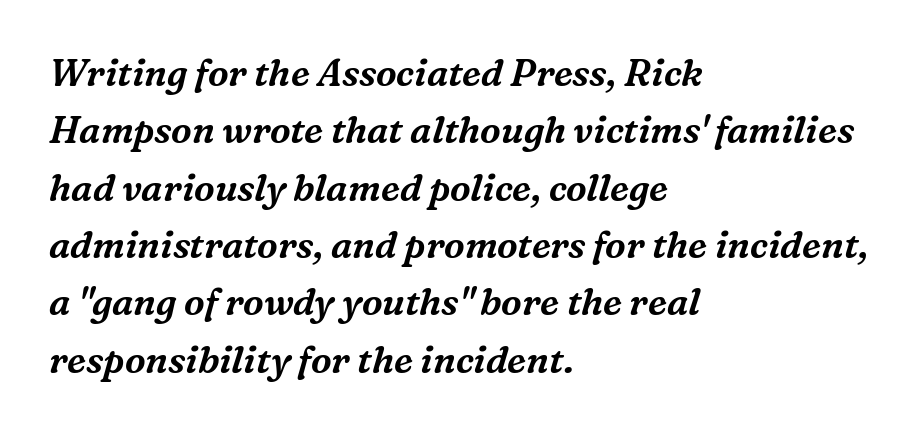
Q: Is the text italic (slanted)? A: Yes, it leans right by about 16 degrees.
Q: Is the typeface a serif or a sans-serif typeface? A: Serif.
Q: Is the text underlined? A: No.
Q: How is the paragraph aligned? A: Left-aligned.
Q: Is the spacing between letters normal or unusually wide? A: Normal.
Q: Is the spacing between lines tight, normal or loose? A: Normal.
Q: Width (condensed, normal, or wide)? A: Normal.
Q: Stroke contrast? A: Medium.
Q: x-height? A: Medium.
Q: Monospaced? A: No.
